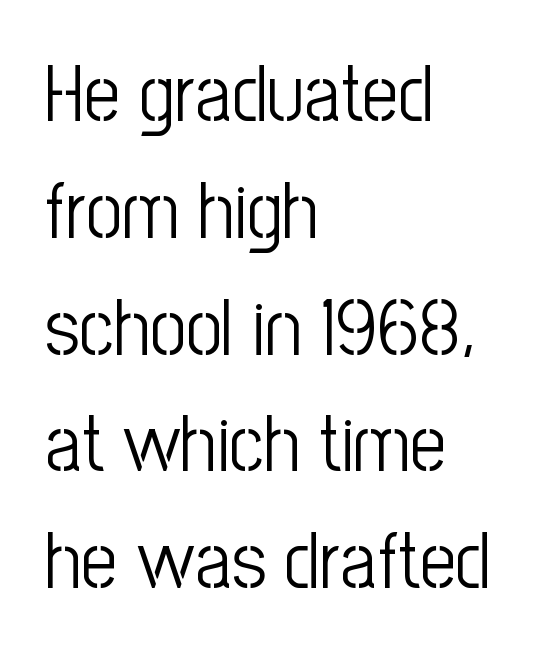
Type without underlining. Nothing unusual about the tracking: characters are spaced as the font intends. The characters display no serif detailing; their extremities are plain. A classic flush-left, rag-right setting is used for this passage. Does the lettering tilt? It doesn't — this is upright. Weight class: somewhere from thin through regular.
